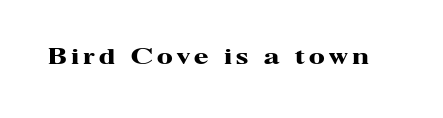
{"italic": "no", "bold": "yes", "underline": "no", "letter_spacing": "wide", "letter_spacing_em": 0.21, "glyph_px": 21}
